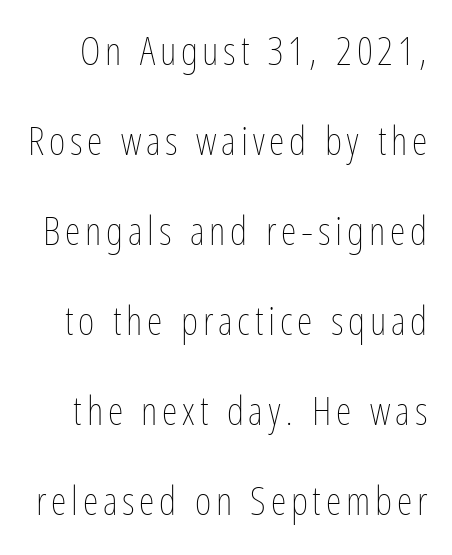
Q: Is the text bold? A: No.
Q: Is the text italic (slanted)? A: No, it is upright.
Q: Is the text underlined? A: No.
Q: Is the spacing between lines tight, normal or loose? A: Loose.
Q: Width (condensed, normal, or wide)? A: Condensed.
Q: Stroke contrast? A: Low.
Q: x-height? A: Medium.
Q: Monospaced? A: No.
